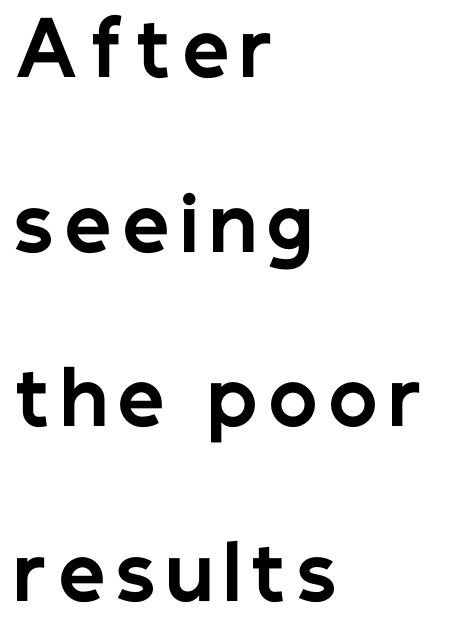
{"serif": "no", "italic": "no", "bold": "yes", "weight": "bold", "width": "normal", "stroke_contrast": "low", "x_height": "medium", "monospaced": "no", "underline": "no", "align": "left", "line_spacing": "loose", "line_spacing_ratio": 2.36, "glyph_px": 74}
